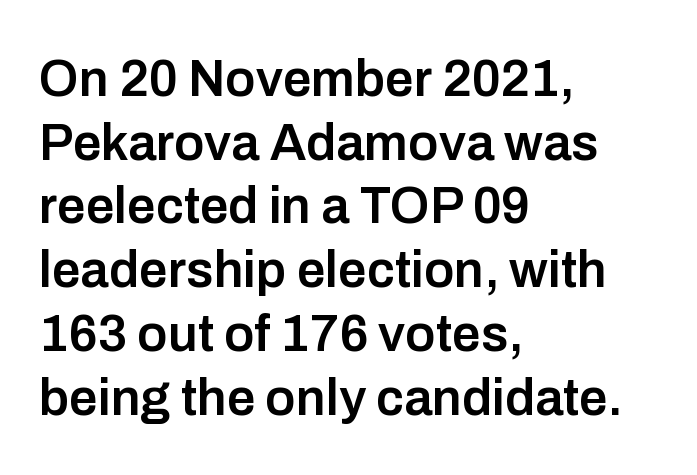
{"serif": "no", "italic": "no", "bold": "semi", "weight": "semibold", "width": "normal", "stroke_contrast": "low", "x_height": "medium", "monospaced": "no", "underline": "no", "align": "left", "line_spacing": "normal", "line_spacing_ratio": 1.25, "letter_spacing": "normal", "letter_spacing_em": 0.0, "glyph_px": 51}
